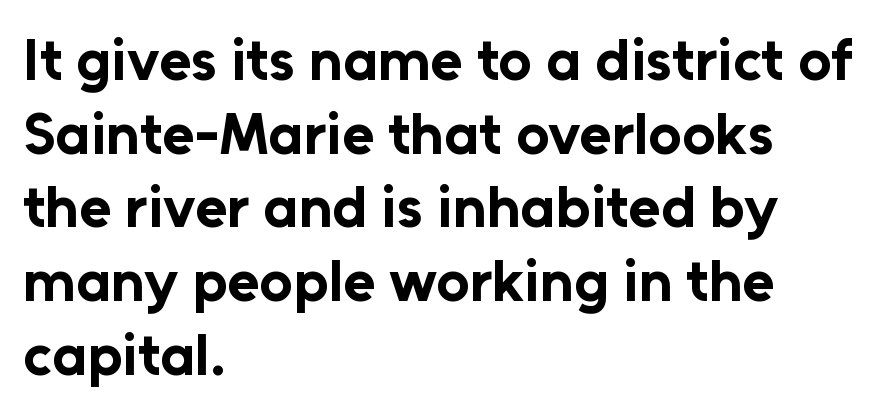
Each letter's strokes conclude bluntly, with no projecting serifs. The face used here is proportionally spaced, like ordinary book or web type. In CSS terms this would be text-align: left. The words here are not underlined. This is heavy type, rendered in bold. You can tell it's not italic because the verticals are truly vertical.
